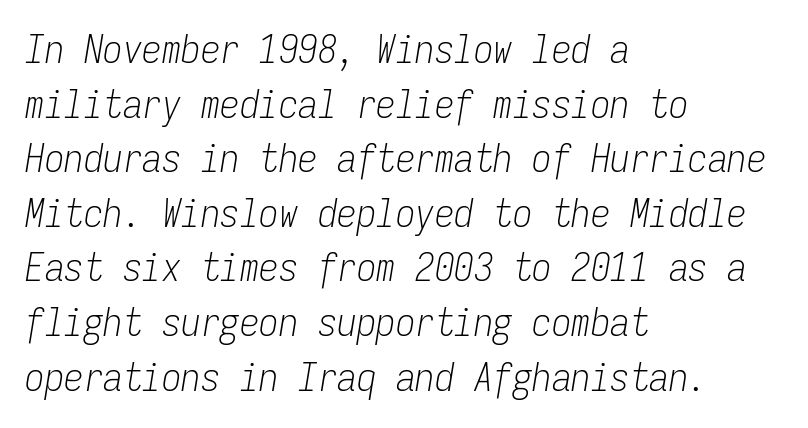
{"italic": "yes", "lean": "right", "slant_degrees": 9, "bold": "no", "weight": "light", "width": "condensed", "stroke_contrast": "low", "x_height": "medium", "monospaced": "yes", "underline": "no", "align": "left", "line_spacing": "normal", "line_spacing_ratio": 1.4, "letter_spacing": "normal", "letter_spacing_em": 0.0, "glyph_px": 39}
